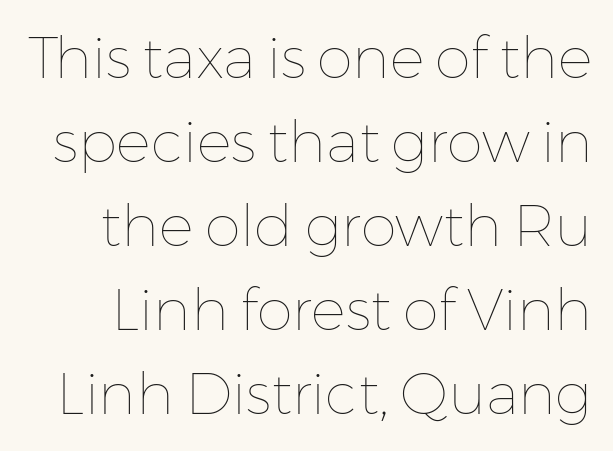
The area under the type is left untouched. The rendering uses natural spacing where letterforms have individual widths. Glyph-to-glyph distance matches everyday printed text. On a weight scale, this lands at 450 or below.
